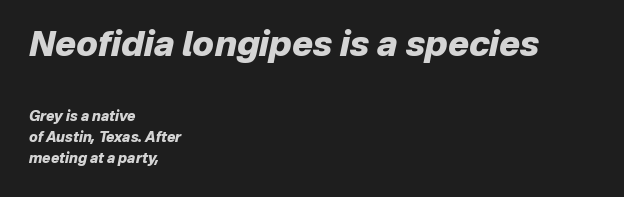
Q: Is the text bold? A: Yes.
Q: Is the text italic (slanted)? A: Yes, it leans right by about 12 degrees.
Q: Is the text underlined? A: No.
Q: How is the paragraph aligned? A: Left-aligned.
Q: Is the spacing between letters normal or unusually wide? A: Normal.
Q: Is the spacing between lines tight, normal or loose? A: Normal.
Q: Which block of text is set in a larger size, the first (top) or the second (bottom)? A: The first (top) one.
Q: Width (condensed, normal, or wide)? A: Normal.
Q: Stroke contrast? A: Low.
Q: x-height? A: Medium.
Q: Monospaced? A: No.
